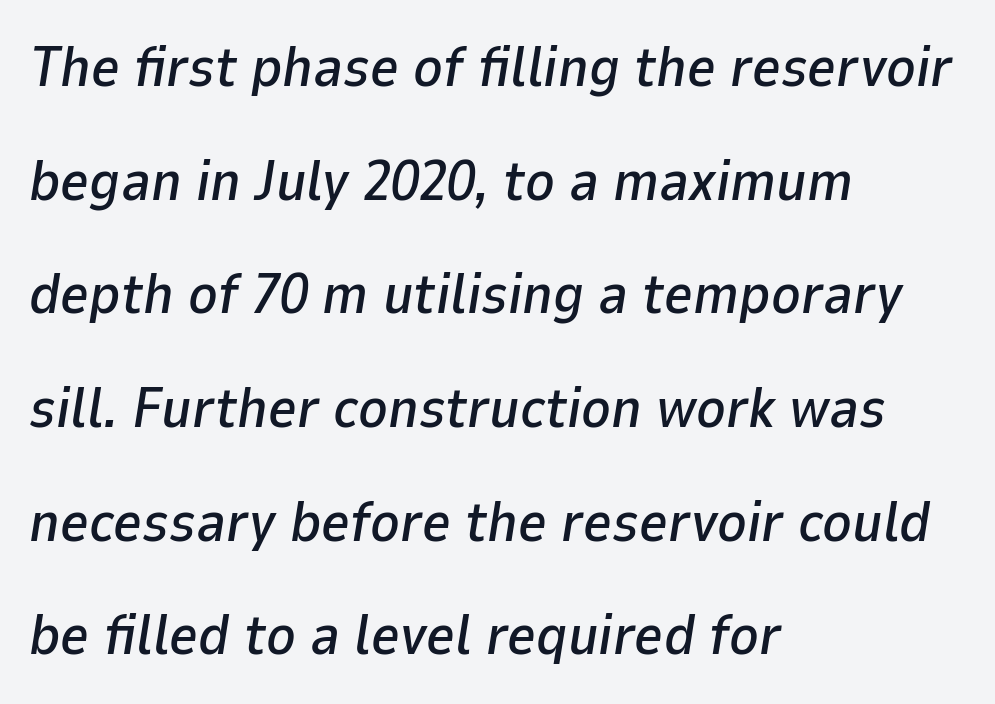
{"italic": "yes", "lean": "right", "slant_degrees": 9, "width": "normal", "stroke_contrast": "low", "x_height": "medium", "monospaced": "no", "underline": "no", "align": "left", "line_spacing": "loose", "line_spacing_ratio": 2.03, "letter_spacing": "normal", "letter_spacing_em": 0.0, "glyph_px": 56}
